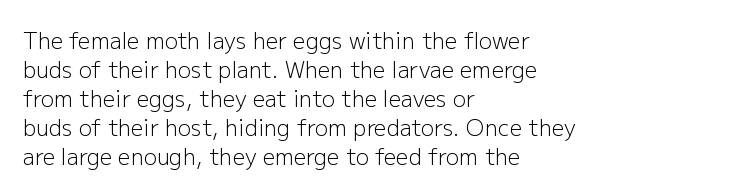
{"italic": "no", "bold": "no", "underline": "no", "align": "left", "line_spacing": "normal", "line_spacing_ratio": 1.32, "letter_spacing": "normal", "letter_spacing_em": 0.0, "glyph_px": 22}
